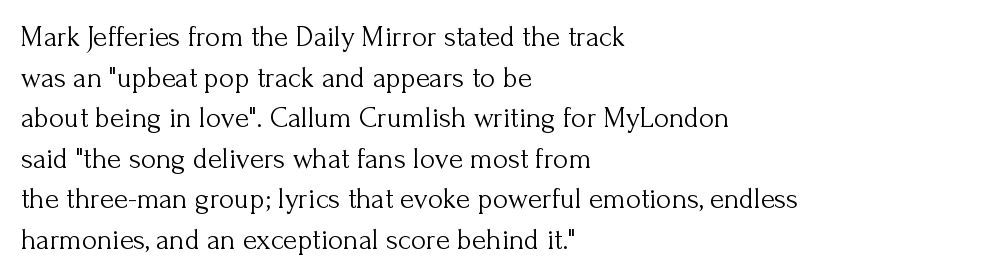
{"serif": "yes", "italic": "no", "bold": "no", "weight": "light", "width": "normal", "stroke_contrast": "medium", "x_height": "small", "monospaced": "no", "underline": "no", "align": "left", "line_spacing": "normal", "line_spacing_ratio": 1.4, "letter_spacing": "normal", "letter_spacing_em": 0.0, "glyph_px": 29}
